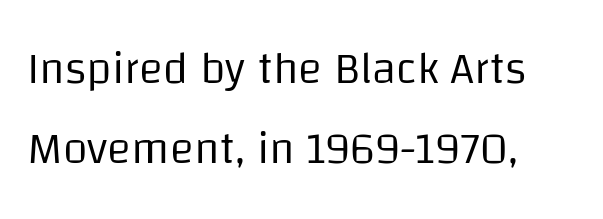
The image shows 45 px regular-weight sans-serif type, upright; set left-aligned, line spacing 1.78x, normal letter spacing, not underlined; low stroke contrast and a large x-height.
